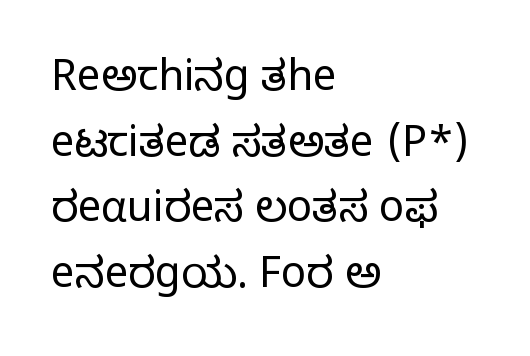
The image shows 42 px regular-weight serif type, upright; set left-aligned, normal line spacing (1.56x), normal letter spacing, not underlined; low stroke contrast and a large x-height.
